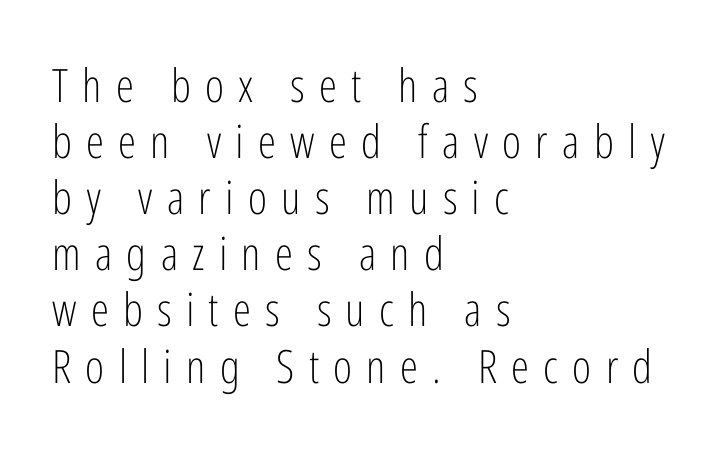
The typeface has the unassuming heft of standard copy or less. The paragraph has a hard left edge and a soft right edge. The rendering inserts visible extra space after every character. Is this a fixed-width face? No — the glyphs have proportional, varying widths. No feet cap the strokes, marking this as sans-serif type.
